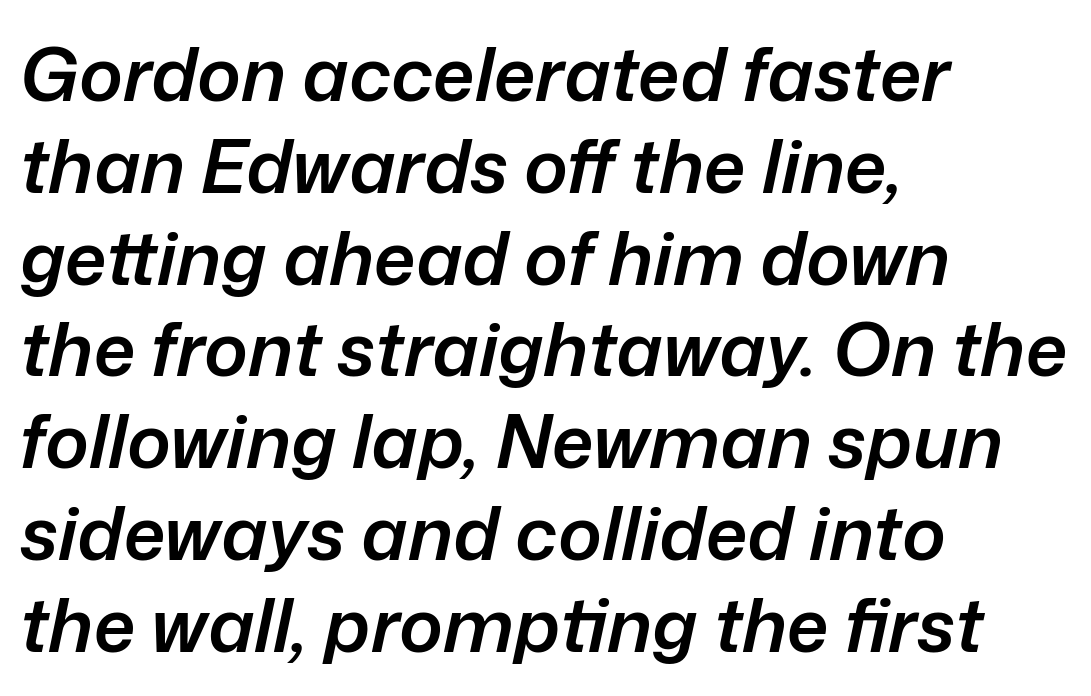
The image shows 74 px semibold type, italic (leaning right); set left-aligned, line spacing 1.24x, normal letter spacing, not underlined; low stroke contrast and a medium x-height.
